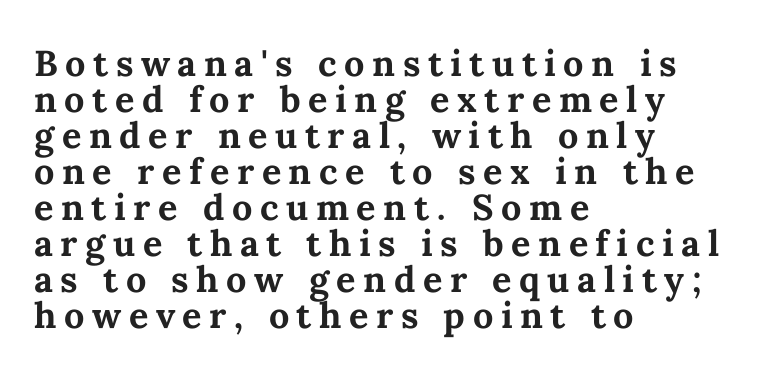
Q: Is the text bold? A: Yes.
Q: Is the text italic (slanted)? A: No, it is upright.
Q: Is the text underlined? A: No.
Q: How is the paragraph aligned? A: Left-aligned.
Q: Is the spacing between letters normal or unusually wide? A: Unusually wide.
Q: Is the spacing between lines tight, normal or loose? A: Tight.
Q: Width (condensed, normal, or wide)? A: Normal.
Q: Stroke contrast? A: Medium.
Q: x-height? A: Medium.
Q: Monospaced? A: No.
